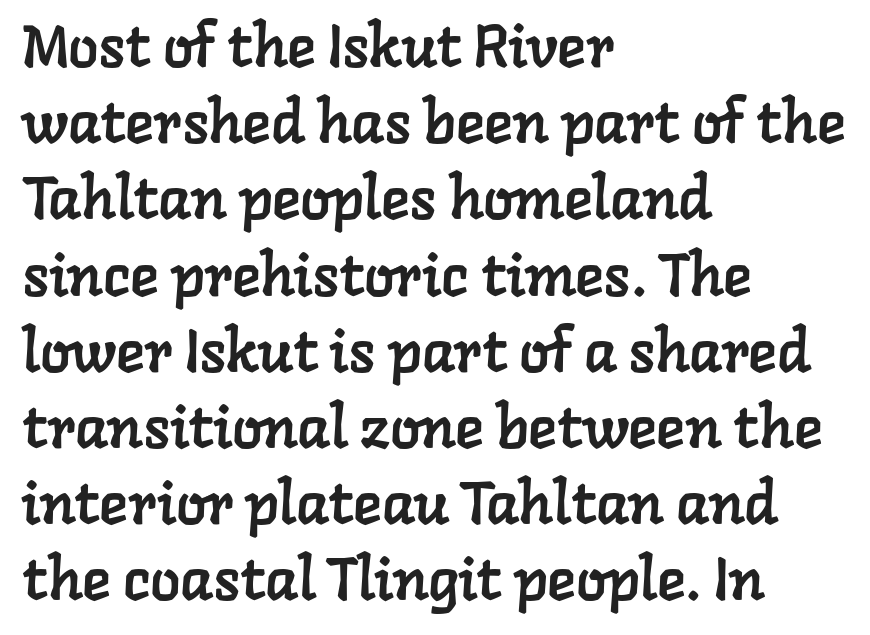
Q: Is the typeface a serif or a sans-serif typeface? A: Serif.
Q: Is the text underlined? A: No.
Q: How is the paragraph aligned? A: Left-aligned.
Q: Is the spacing between letters normal or unusually wide? A: Normal.
Q: Is the spacing between lines tight, normal or loose? A: Normal.
Q: Width (condensed, normal, or wide)? A: Normal.
Q: Stroke contrast? A: Low.
Q: x-height? A: Medium.
Q: Monospaced? A: No.
